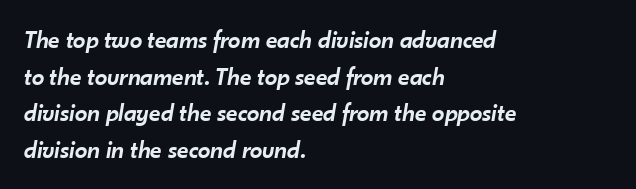
{"italic": "yes", "lean": "right", "slant_degrees": 10, "bold": "semi", "underline": "no", "align": "left", "line_spacing": "normal", "line_spacing_ratio": 1.47, "letter_spacing": "normal", "letter_spacing_em": 0.0, "glyph_px": 25}
